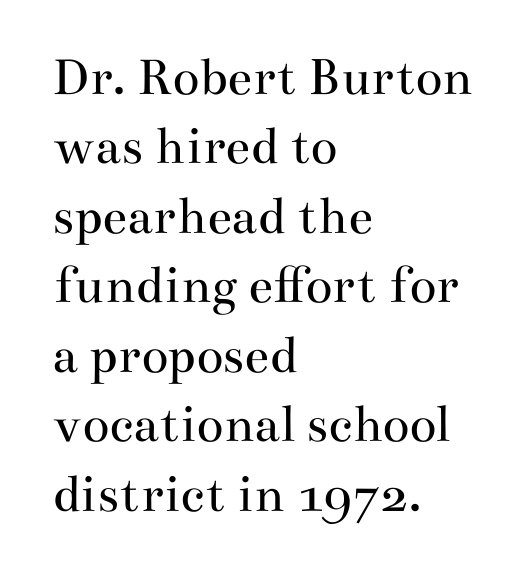
Q: Is the text bold? A: No.
Q: Is the text italic (slanted)? A: No, it is upright.
Q: Is the typeface a serif or a sans-serif typeface? A: Serif.
Q: Is the text underlined? A: No.
Q: How is the paragraph aligned? A: Left-aligned.
Q: Is the spacing between letters normal or unusually wide? A: Normal.
Q: Width (condensed, normal, or wide)? A: Wide.
Q: Stroke contrast? A: Medium.
Q: x-height? A: Small.
Q: Monospaced? A: No.
